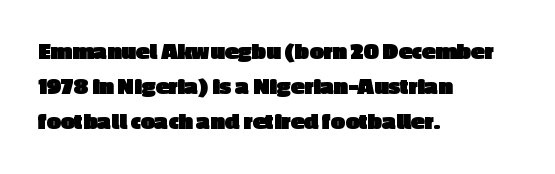
Q: Is the text bold? A: Yes.
Q: Is the text italic (slanted)? A: No, it is upright.
Q: Is the text underlined? A: No.
Q: How is the paragraph aligned? A: Left-aligned.
Q: Is the spacing between letters normal or unusually wide? A: Normal.
Q: Is the spacing between lines tight, normal or loose? A: Normal.
